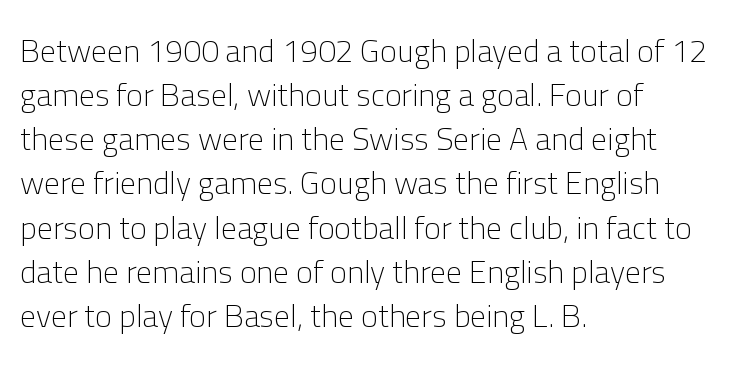
The image shows 32 px light sans-serif type, upright; set left-aligned, normal line spacing (1.38x), normal letter spacing, not underlined; low stroke contrast and a medium x-height.
